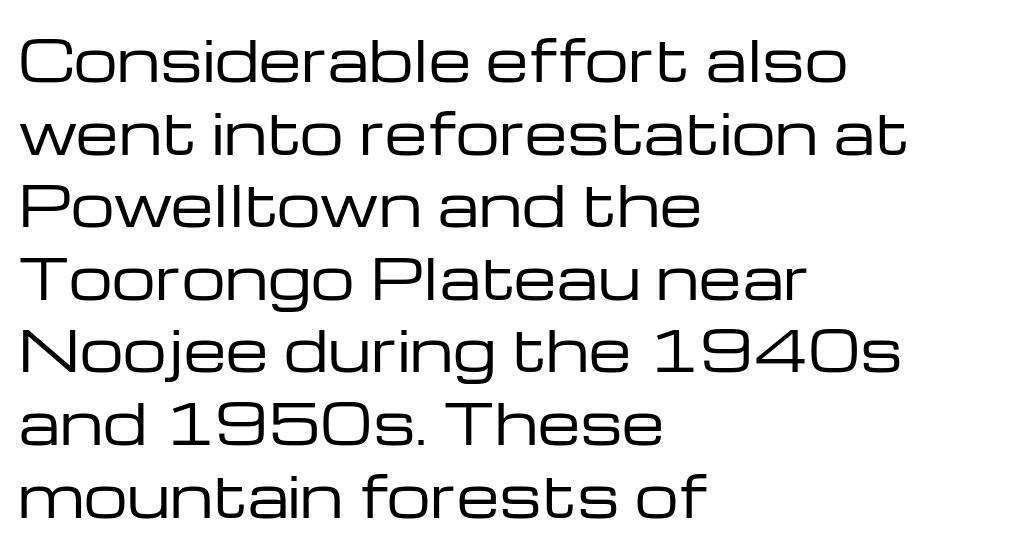
Q: Is the text bold? A: No.
Q: Is the text italic (slanted)? A: No, it is upright.
Q: Is the typeface a serif or a sans-serif typeface? A: Sans-serif.
Q: Is the text underlined? A: No.
Q: How is the paragraph aligned? A: Left-aligned.
Q: Is the spacing between letters normal or unusually wide? A: Normal.
Q: Is the spacing between lines tight, normal or loose? A: Normal.
Q: Width (condensed, normal, or wide)? A: Wide.
Q: Stroke contrast? A: Low.
Q: x-height? A: Medium.
Q: Monospaced? A: No.
